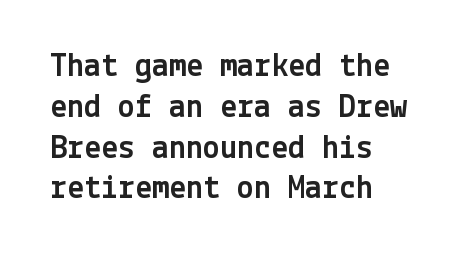
{"serif": "no", "italic": "no", "width": "normal", "x_height": "medium", "underline": "no", "align": "left", "line_spacing_ratio": 1.2, "letter_spacing": "normal", "letter_spacing_em": 0.0, "glyph_px": 34}
